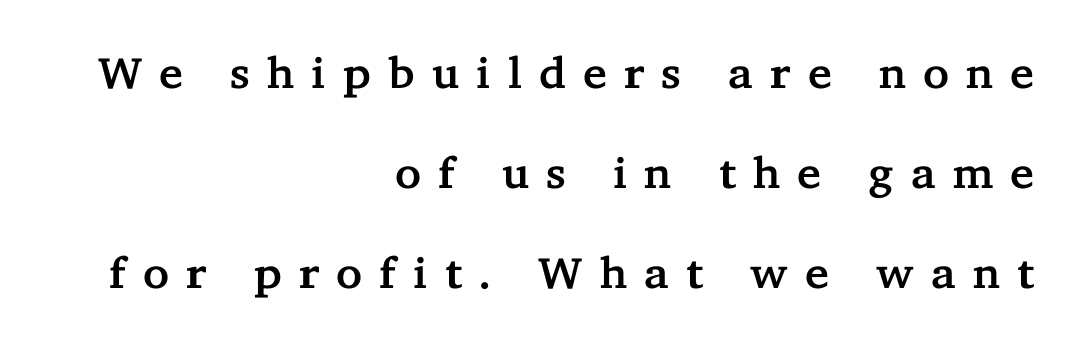
A student would call this right alignment; a typographer would say flush right, rag left. Letterform terminals end in serifs throughout the passage. The typography opts for an upright posture over an oblique one. The line texture is sparse and dotted thanks to wide tracking.
